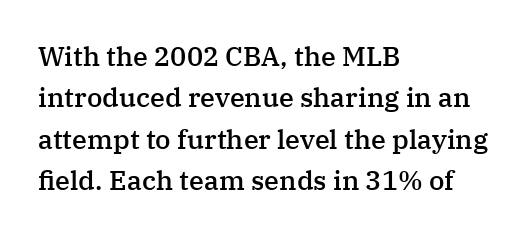
A student would call this left alignment; a typographer would say flush left, rag right. Line spacing here is normal. Tracking value appears to be zero — textbook default spacing. A typesetter would mark this as roman, not italic. Each glyph is drawn with semibold strokes, heavier than normal yet not fully bold. The strip under each line holds only bare page.
